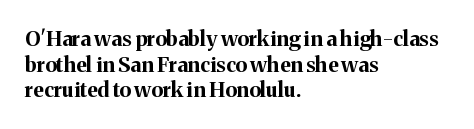
{"italic": "no", "bold": "yes", "underline": "no", "align": "left", "line_spacing_ratio": 1.22, "letter_spacing": "normal", "letter_spacing_em": 0.0, "glyph_px": 21}
